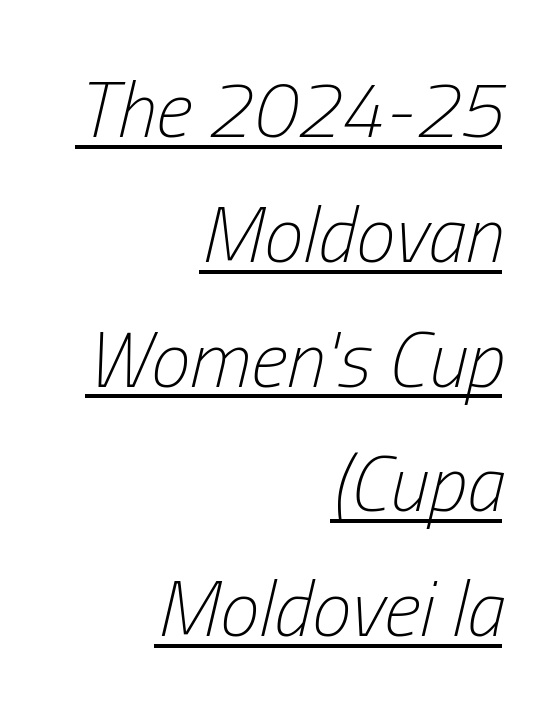
Q: Is the text bold? A: No.
Q: Is the text italic (slanted)? A: Yes, it leans right by about 13 degrees.
Q: Is the text underlined? A: Yes.
Q: How is the paragraph aligned? A: Right-aligned.
Q: Is the spacing between letters normal or unusually wide? A: Normal.
Q: Is the spacing between lines tight, normal or loose? A: Normal.
Q: Width (condensed, normal, or wide)? A: Condensed.
Q: Stroke contrast? A: Low.
Q: x-height? A: Medium.
Q: Monospaced? A: No.
